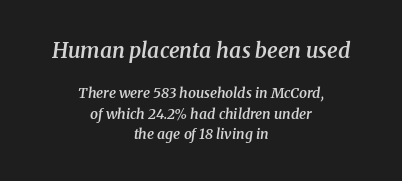
{"italic": "yes", "lean": "right", "slant_degrees": 8, "bold": "semi", "underline": "no", "align": "center", "line_spacing": "normal", "line_spacing_ratio": 1.46, "letter_spacing": "normal", "letter_spacing_em": 0.0, "larger_block": "first", "size_ratio": 1.5, "glyph_px": 21}
